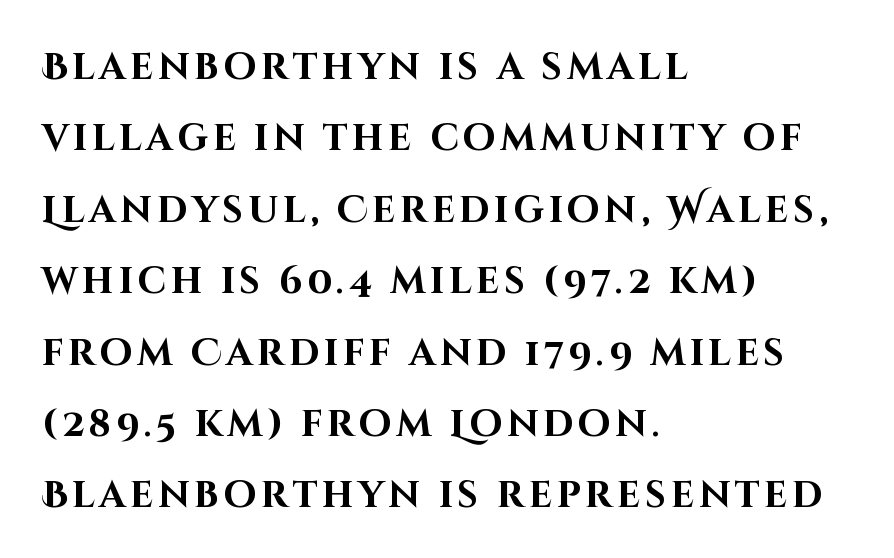
{"serif": "no", "italic": "no", "bold": "yes", "weight": "bold", "width": "normal", "stroke_contrast": "high", "x_height": "large", "monospaced": "no", "underline": "no", "align": "left", "line_spacing": "loose", "line_spacing_ratio": 1.93, "glyph_px": 37}
